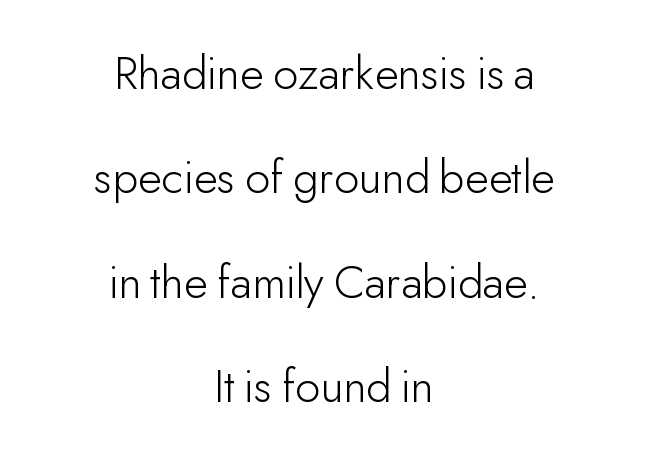
The image shows 49 px light sans-serif type, upright; set centered, loose line spacing (2.13x), normal letter spacing, not underlined; low stroke contrast and a small x-height.
